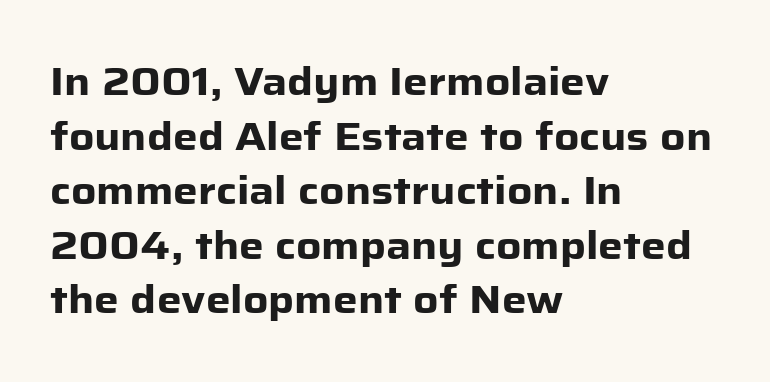
{"serif": "no", "italic": "no", "bold": "yes", "weight": "heavy", "width": "normal", "stroke_contrast": "low", "x_height": "medium", "monospaced": "no", "underline": "no", "align": "left", "line_spacing": "normal", "line_spacing_ratio": 1.4, "letter_spacing": "normal", "letter_spacing_em": 0.0, "glyph_px": 39}
